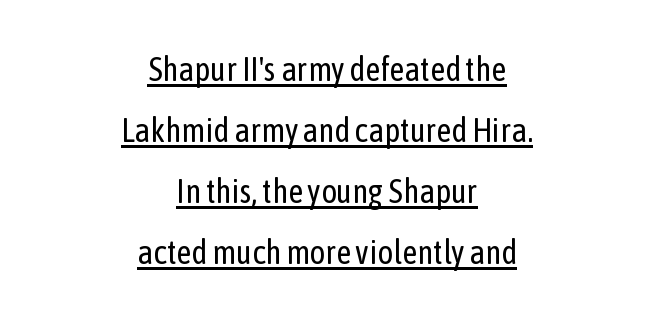
{"serif": "no", "italic": "no", "bold": "no", "weight": "regular", "width": "condensed", "stroke_contrast": "low", "x_height": "medium", "monospaced": "no", "underline": "yes", "align": "center", "line_spacing_ratio": 1.85, "letter_spacing": "normal", "letter_spacing_em": 0.0, "glyph_px": 33}
